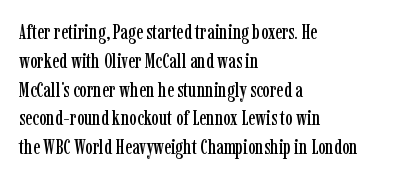
Q: Is the text italic (slanted)? A: No, it is upright.
Q: Is the text underlined? A: No.
Q: How is the paragraph aligned? A: Left-aligned.
Q: Is the spacing between letters normal or unusually wide? A: Normal.
Q: Is the spacing between lines tight, normal or loose? A: Normal.
